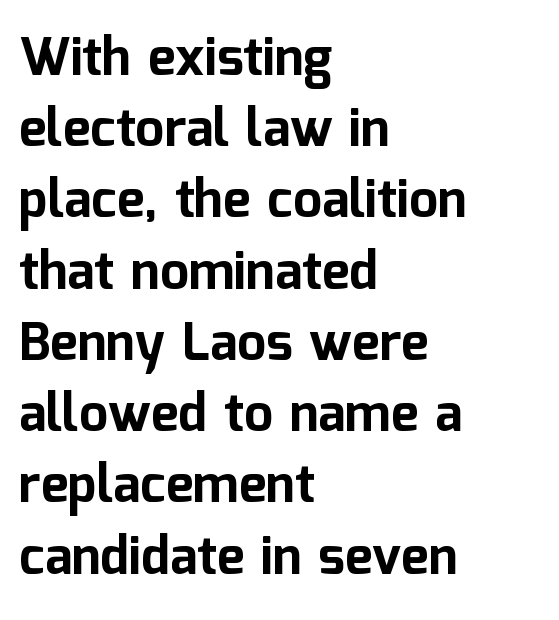
The image shows 52 px bold sans-serif type, upright; set left-aligned, normal line spacing (1.37x), normal letter spacing, not underlined; low stroke contrast and a medium x-height.
